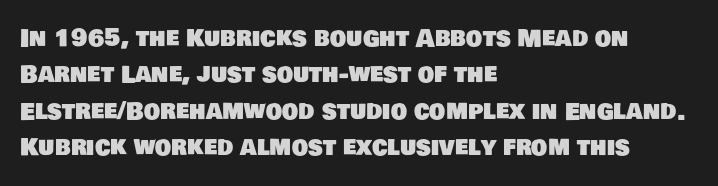
Type without underlining. The ragged edge is on the right, which tells us the setting is flush left. Regarding leading, the lines here are spaced in the standard way. Caption: standard tracking, unaltered.
